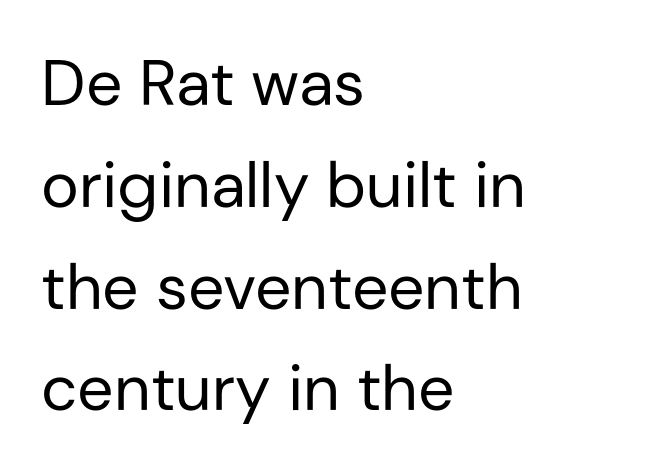
{"serif": "no", "italic": "no", "bold": "no", "weight": "regular", "width": "normal", "stroke_contrast": "low", "x_height": "medium", "monospaced": "no", "underline": "no", "align": "left", "line_spacing": "normal", "line_spacing_ratio": 1.59, "letter_spacing": "normal", "letter_spacing_em": 0.0, "glyph_px": 64}
